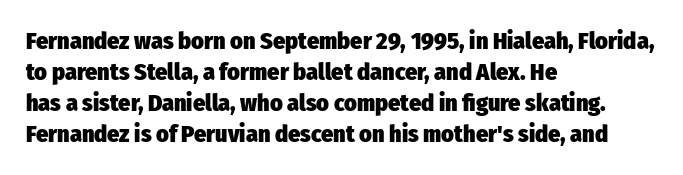
{"italic": "no", "bold": "yes", "underline": "no", "align": "left", "line_spacing": "normal", "line_spacing_ratio": 1.29, "letter_spacing": "normal", "letter_spacing_em": 0.0, "glyph_px": 24}
